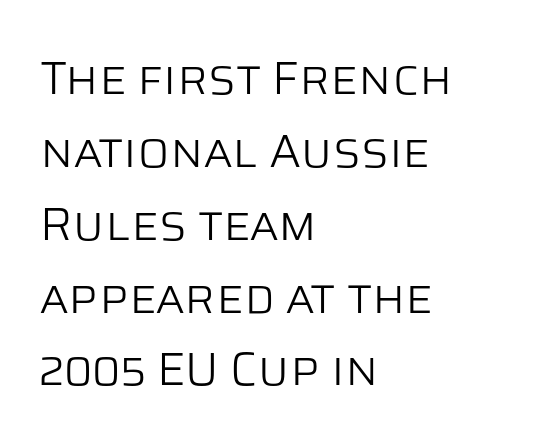
The image shows 47 px light sans-serif type, upright; set left-aligned, normal line spacing (1.55x), normal letter spacing, not underlined; low stroke contrast and a large x-height.
